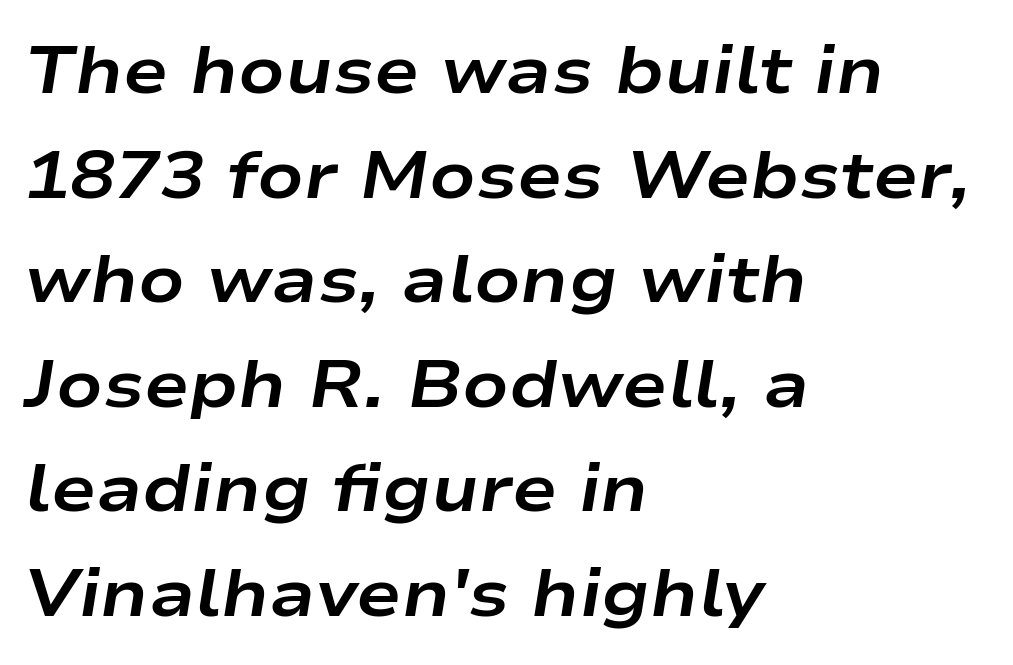
Proportional: the letters do not fall into vertical columns. The rag falls on the right side of this text block. Every character sits at an angle, as italics do. What weight is shown? A full bold with thick strokes. Horizontal bands of white between lines are of average thickness. The passage shown is not underscored anywhere.
